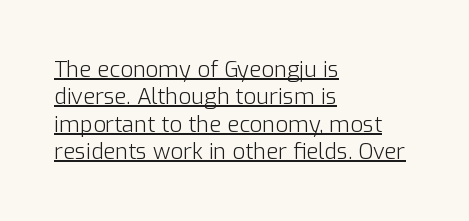
{"italic": "no", "bold": "no", "underline": "yes", "align": "left", "line_spacing_ratio": 1.24, "letter_spacing": "normal", "letter_spacing_em": 0.0, "glyph_px": 22}
